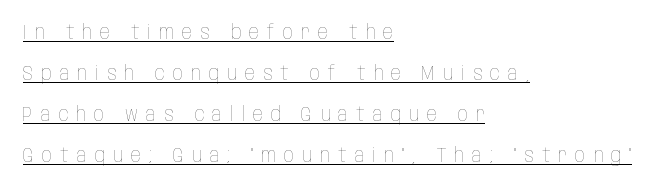
Rendered with straight, roman letterforms. These lines stack with their left ends in a neat column. Glyph-to-glyph distance is far greater than everyday printed text. A light-to-regular cut is what we see here.
